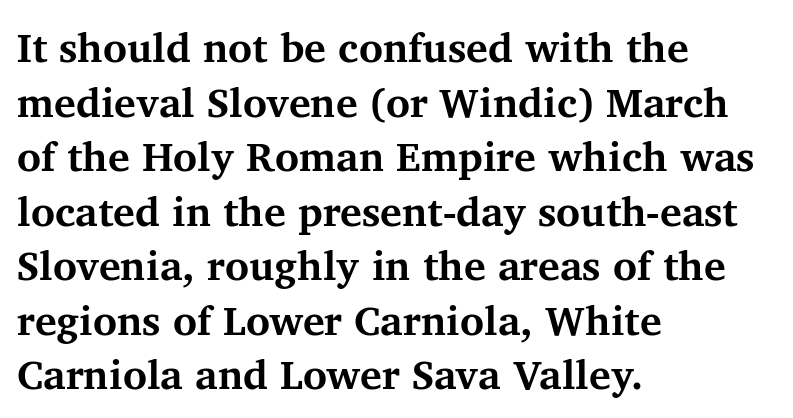
Q: Is the text bold? A: Yes.
Q: Is the text italic (slanted)? A: No, it is upright.
Q: Is the typeface a serif or a sans-serif typeface? A: Serif.
Q: Is the text underlined? A: No.
Q: How is the paragraph aligned? A: Left-aligned.
Q: Is the spacing between letters normal or unusually wide? A: Normal.
Q: Is the spacing between lines tight, normal or loose? A: Normal.
Q: Width (condensed, normal, or wide)? A: Normal.
Q: Stroke contrast? A: Medium.
Q: x-height? A: Medium.
Q: Monospaced? A: No.
